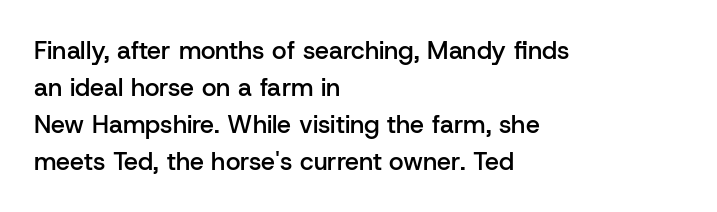
Posture: upright roman. The string is rendered with underlining switched off. Layout note: lines flush left. The line texture is even and compact thanks to regular tracking.
